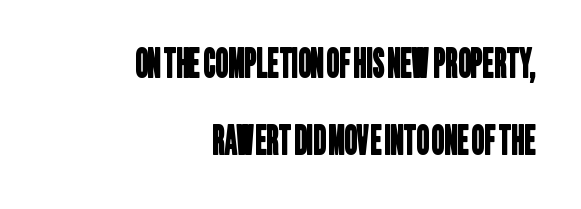
{"serif": "no", "width": "condensed", "stroke_contrast": "low", "x_height": "large", "monospaced": "no", "underline": "no", "align": "right", "line_spacing": "loose", "line_spacing_ratio": 1.97, "letter_spacing": "normal", "letter_spacing_em": 0.0, "glyph_px": 39}
